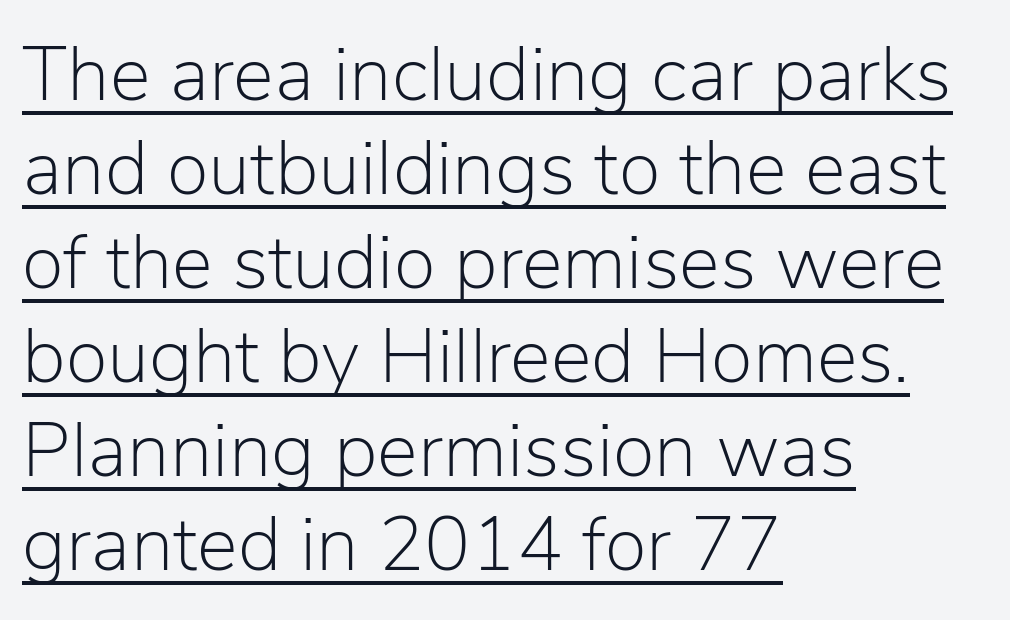
{"serif": "no", "italic": "no", "bold": "no", "weight": "light", "width": "normal", "stroke_contrast": "low", "x_height": "medium", "monospaced": "no", "underline": "yes", "align": "left", "line_spacing_ratio": 1.22, "letter_spacing": "normal", "letter_spacing_em": 0.0, "glyph_px": 77}
